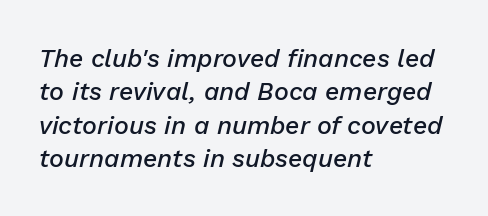
The image shows 25 px text type, italic (leaning right); set left-aligned, normal line spacing (1.34x), normal letter spacing, not underlined.
